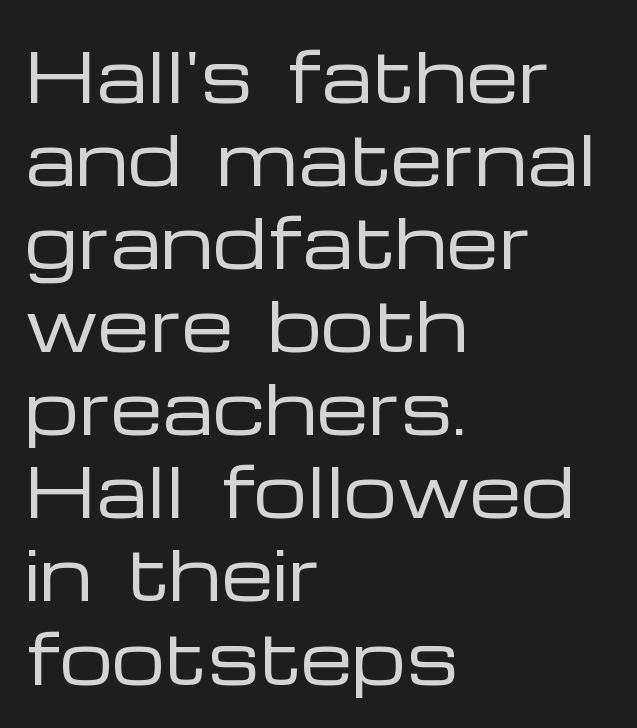
These lines are composed in type without serifs. Compared with a centered layout, this one pins lines to the left instead. These lines were composed using upright roman letters. Nobody drew a line under any word here. These lines are rendered in a variable-pitch font. Here the glyphs are tracked normally, forming tight word shapes.
